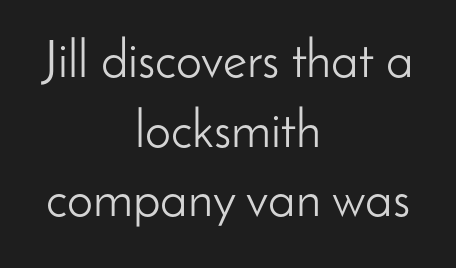
Nope, not italic — everything's standing straight. Alignment: centered. Rows of type keep a routine distance in the vertical direction. The specimen omits any rule beneath the text block's lines. Honestly, the letter spacing is just normal — you wouldn't notice it.
